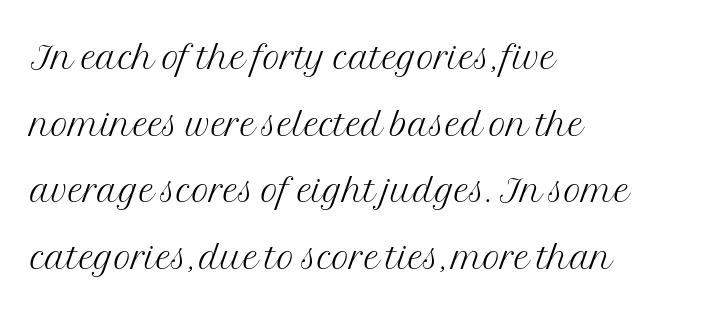
{"serif": "yes", "bold": "no", "weight": "light", "width": "normal", "stroke_contrast": "medium", "x_height": "medium", "monospaced": "no", "underline": "no", "align": "left", "line_spacing": "normal", "line_spacing_ratio": 1.39, "letter_spacing": "normal", "letter_spacing_em": 0.0, "glyph_px": 48}
